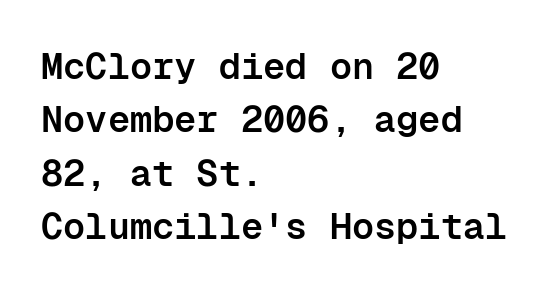
The image shows 37 px semibold sans-serif type, upright, monospaced; set left-aligned, normal line spacing (1.44x), normal letter spacing, not underlined; low stroke contrast and a medium x-height.
